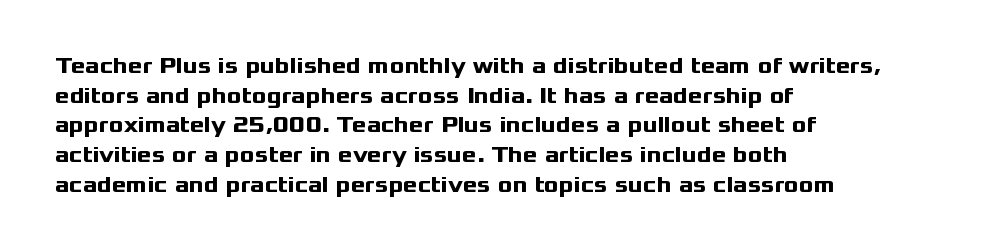
Caption: standard tracking, unaltered. Bold? Absolutely — the strokes are thick and heavy. Where is the straight margin? On the left. The line-height multiplier appears to be the usual default. Underlining? Definitely not there. Upright lettering throughout.
